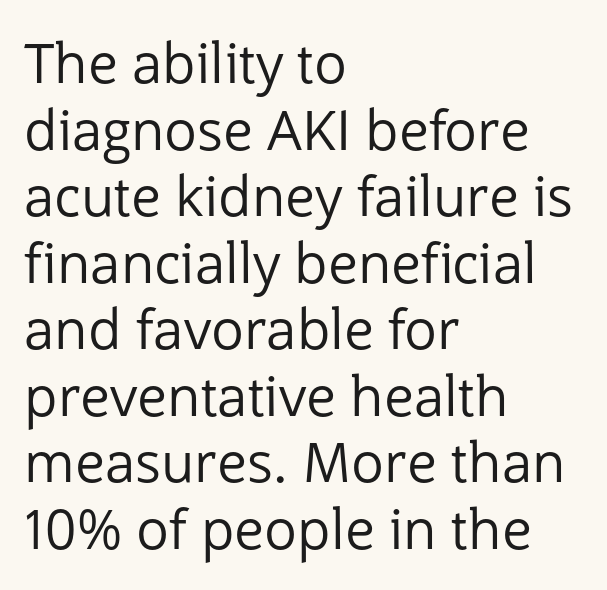
{"serif": "no", "italic": "no", "bold": "no", "weight": "regular", "width": "normal", "stroke_contrast": "low", "x_height": "medium", "monospaced": "no", "underline": "no", "align": "left", "line_spacing_ratio": 1.21, "letter_spacing": "normal", "letter_spacing_em": 0.0, "glyph_px": 55}
